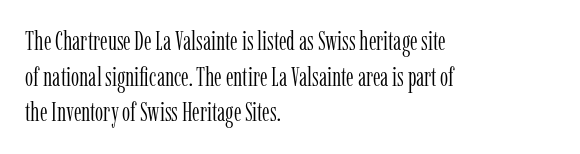
{"italic": "no", "bold": "no", "underline": "no", "align": "left", "line_spacing": "normal", "line_spacing_ratio": 1.37, "letter_spacing": "normal", "letter_spacing_em": 0.0, "glyph_px": 26}
